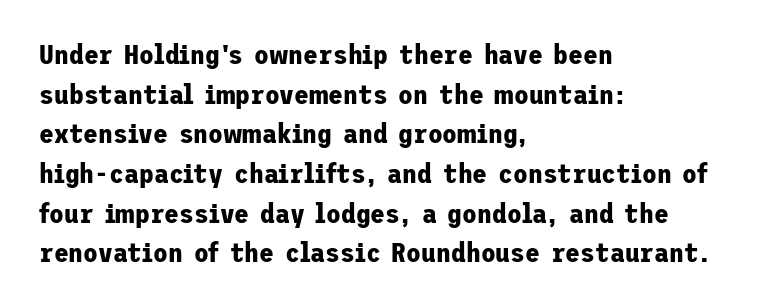
The image shows 27 px bold type, upright; set left-aligned, normal line spacing (1.47x), normal letter spacing, not underlined.
